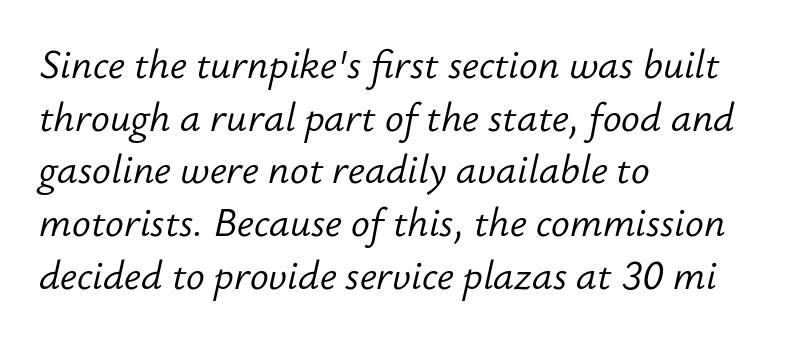
Q: Is the text bold? A: No.
Q: Is the text italic (slanted)? A: Yes, it leans right by about 12 degrees.
Q: Is the text underlined? A: No.
Q: How is the paragraph aligned? A: Left-aligned.
Q: Is the spacing between letters normal or unusually wide? A: Normal.
Q: Is the spacing between lines tight, normal or loose? A: Normal.
Q: Width (condensed, normal, or wide)? A: Normal.
Q: Stroke contrast? A: Low.
Q: x-height? A: Small.
Q: Monospaced? A: No.
